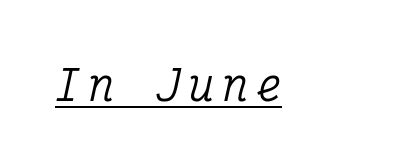
Glance below the letters and you will spot a drawn line. Loose tracking; the words dissolve into strings of separated letters. Posture: slanted. Think of a typewriter: that constant character pitch is what you see here.
